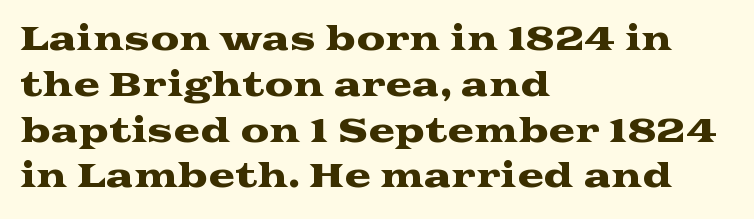
Casual observation: everything's shoved over to the left. The type family on display is of the serif kind. Compared with typical body copy, the letter spacing here is the same. Rows of type keep a routine distance in the vertical direction. The font's upright variant was chosen for this text. The glyphs are unaccompanied by any horizontal stroke below them.
